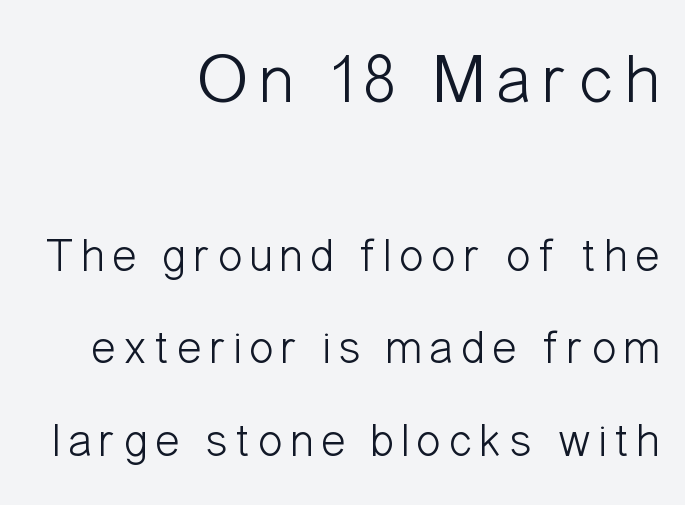
{"serif": "no", "italic": "no", "bold": "no", "weight": "light", "width": "condensed", "stroke_contrast": "low", "x_height": "medium", "monospaced": "no", "underline": "no", "align": "right", "line_spacing": "loose", "line_spacing_ratio": 1.97, "larger_block": "first", "size_ratio": 1.49, "glyph_px": 70}
